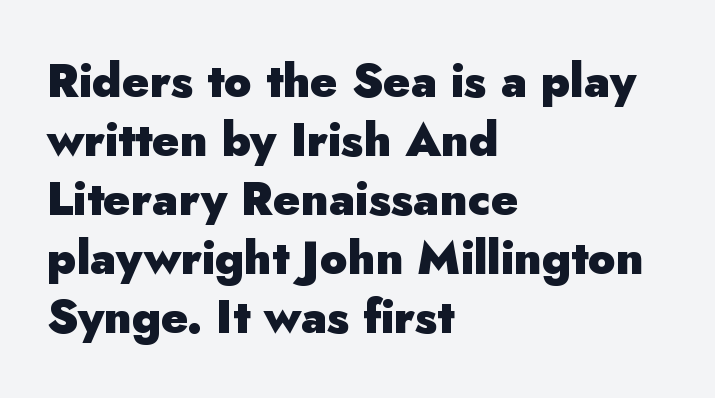
{"serif": "no", "italic": "no", "bold": "yes", "weight": "heavy", "width": "normal", "stroke_contrast": "low", "x_height": "small", "monospaced": "no", "underline": "no", "align": "left", "line_spacing": "normal", "line_spacing_ratio": 1.28, "letter_spacing": "normal", "letter_spacing_em": 0.0, "glyph_px": 46}
